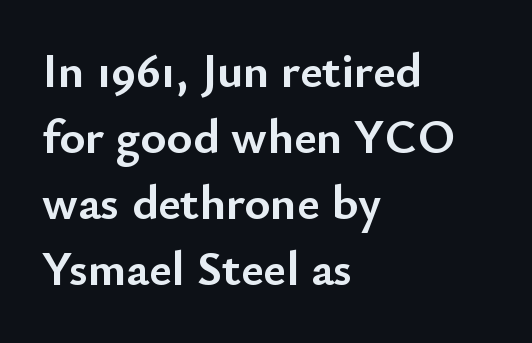
The image shows 49 px semibold sans-serif type, upright; set left-aligned, normal line spacing (1.35x), normal letter spacing, not underlined; low stroke contrast and a small x-height.
